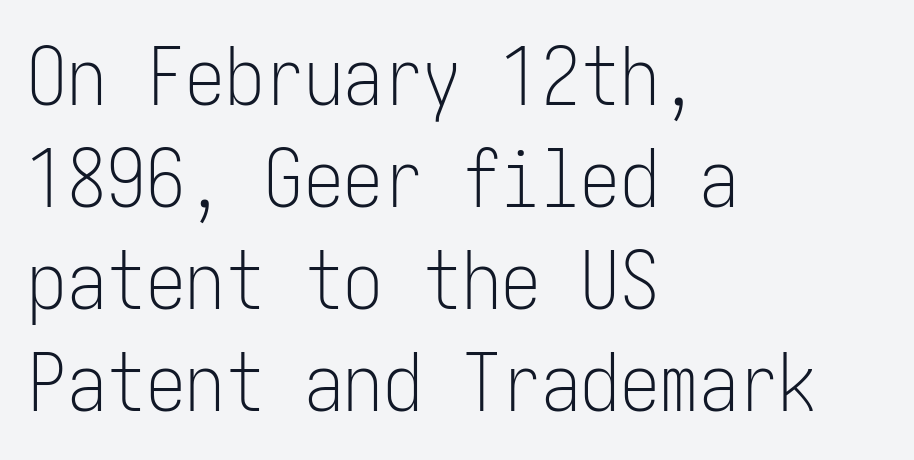
The image shows 79 px light, condensed sans-serif type, upright; set left-aligned, normal line spacing (1.29x), normal letter spacing, not underlined; low stroke contrast and a medium x-height.
